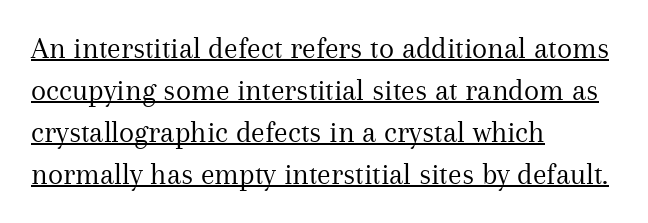
{"serif": "yes", "italic": "no", "bold": "no", "weight": "regular", "width": "normal", "stroke_contrast": "medium", "x_height": "medium", "monospaced": "no", "underline": "yes", "align": "left", "line_spacing": "normal", "line_spacing_ratio": 1.35, "letter_spacing": "normal", "letter_spacing_em": 0.0, "glyph_px": 31}
